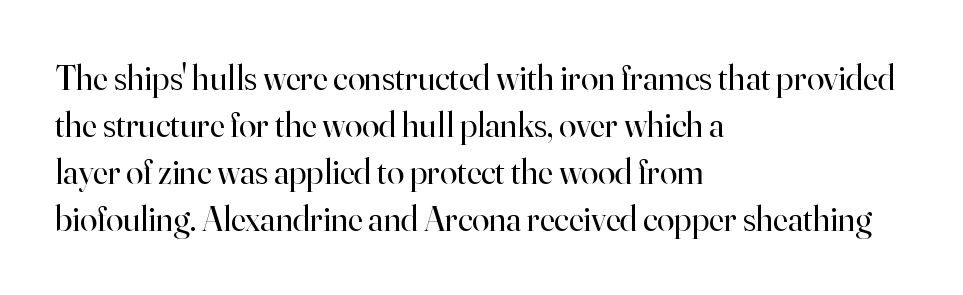
The image shows 35 px regular-weight serif type, upright; set left-aligned, normal line spacing (1.34x), normal letter spacing, not underlined; high stroke contrast and a small x-height.
